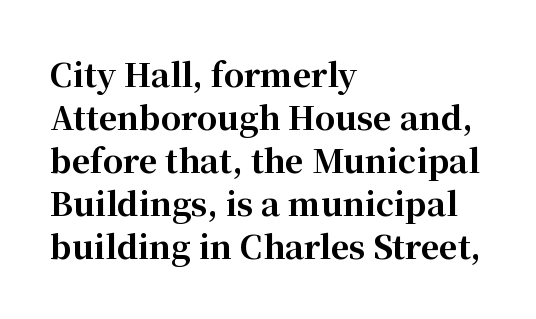
These lines sit exactly where default settings would place them. Does the copy run flush right? No — it runs flush left. Yep, those are serifs on the letters. You'd pick this weight for a headline — it's a proper bold.
